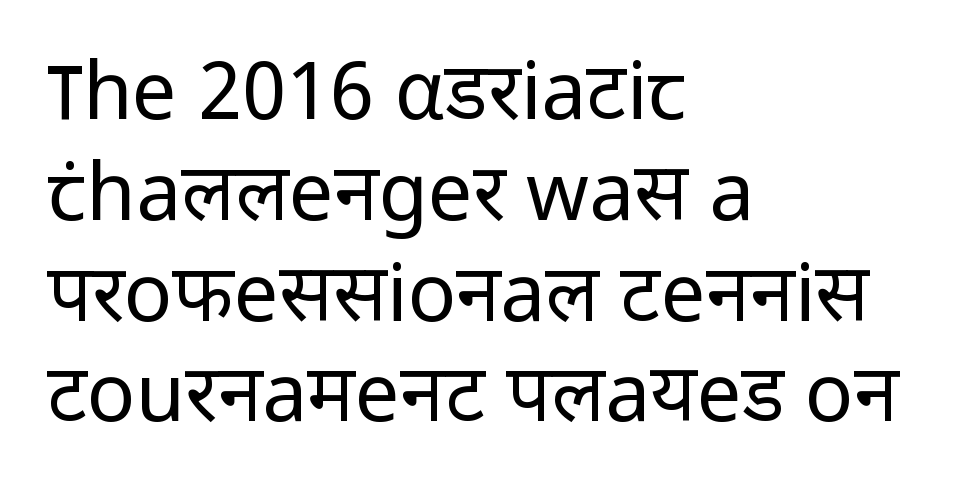
Q: Is the text bold? A: No.
Q: Is the text italic (slanted)? A: No, it is upright.
Q: Is the typeface a serif or a sans-serif typeface? A: Sans-serif.
Q: Is the text underlined? A: No.
Q: How is the paragraph aligned? A: Left-aligned.
Q: Is the spacing between letters normal or unusually wide? A: Normal.
Q: Is the spacing between lines tight, normal or loose? A: Normal.
Q: Width (condensed, normal, or wide)? A: Normal.
Q: Stroke contrast? A: Low.
Q: x-height? A: Medium.
Q: Monospaced? A: No.
